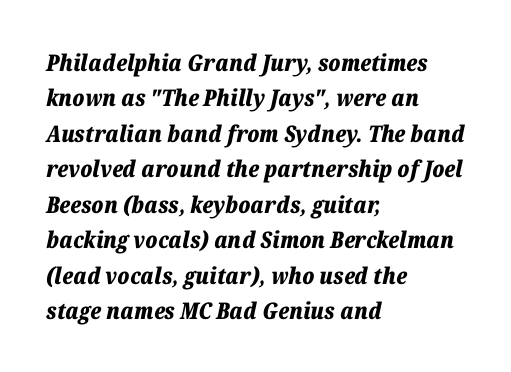
{"italic": "yes", "lean": "right", "slant_degrees": 12, "bold": "yes", "underline": "no", "align": "left", "line_spacing": "normal", "line_spacing_ratio": 1.54, "letter_spacing": "normal", "letter_spacing_em": 0.0, "glyph_px": 23}
